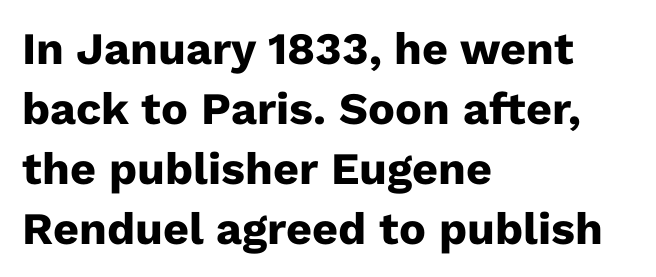
All the whitespace from short lines collects on the right. Inter-character spacing is left at the font's built-in metrics. The face used here is proportionally spaced, like ordinary book or web type. Each new line begins a customary step beneath the previous one. A dark, heavy texture on the line: the type is bold. Nope, no serifs anywhere on these letters.
